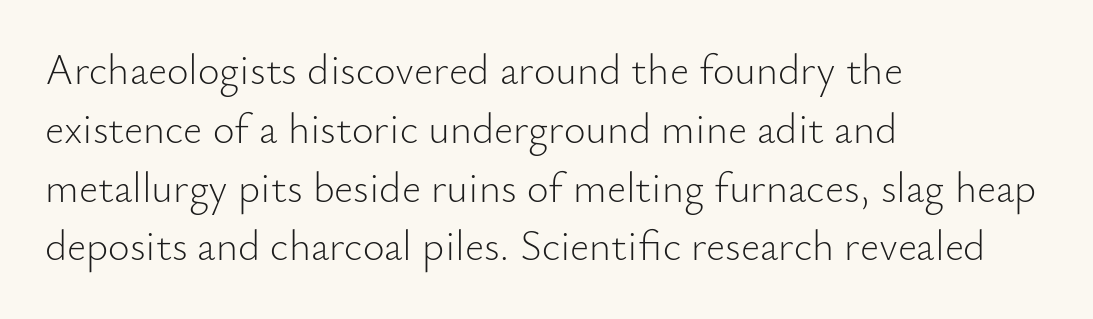
Q: Is the text bold? A: No.
Q: Is the text italic (slanted)? A: No, it is upright.
Q: Is the typeface a serif or a sans-serif typeface? A: Sans-serif.
Q: Is the text underlined? A: No.
Q: How is the paragraph aligned? A: Left-aligned.
Q: Is the spacing between letters normal or unusually wide? A: Normal.
Q: Is the spacing between lines tight, normal or loose? A: Normal.
Q: Width (condensed, normal, or wide)? A: Normal.
Q: Stroke contrast? A: Low.
Q: x-height? A: Small.
Q: Monospaced? A: No.
